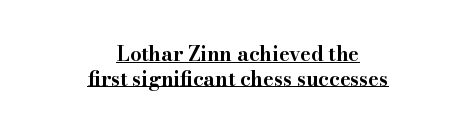
{"italic": "no", "bold": "yes", "underline": "yes", "align": "center", "line_spacing_ratio": 1.23, "letter_spacing": "normal", "letter_spacing_em": 0.0, "glyph_px": 20}
